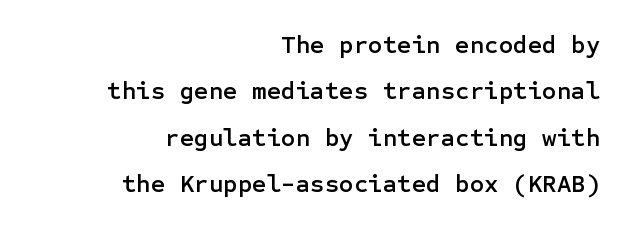
{"italic": "no", "underline": "no", "align": "right", "line_spacing_ratio": 1.86, "letter_spacing": "normal", "letter_spacing_em": 0.0, "glyph_px": 25}
